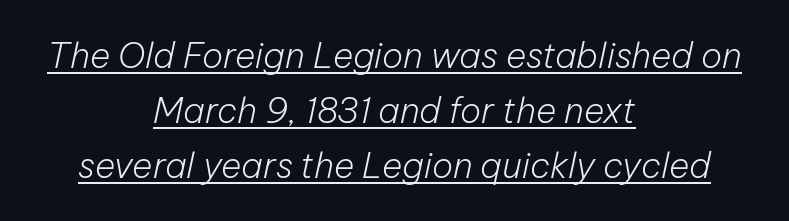
{"italic": "yes", "lean": "right", "slant_degrees": 12, "bold": "no", "weight": "light", "width": "normal", "stroke_contrast": "low", "x_height": "medium", "monospaced": "no", "underline": "yes", "align": "center", "line_spacing": "normal", "line_spacing_ratio": 1.57, "letter_spacing": "normal", "letter_spacing_em": 0.0, "glyph_px": 35}
